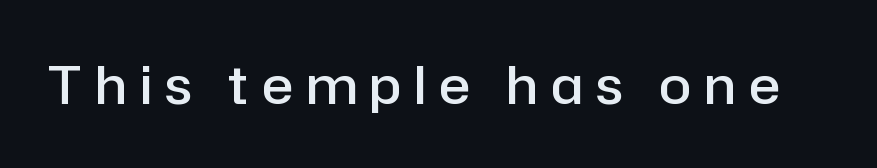
Q: Is the text bold? A: Semi-bold.
Q: Is the text italic (slanted)? A: No, it is upright.
Q: Is the typeface a serif or a sans-serif typeface? A: Sans-serif.
Q: Is the text underlined? A: No.
Q: Is the spacing between letters normal or unusually wide? A: Unusually wide.
Q: Width (condensed, normal, or wide)? A: Normal.
Q: Stroke contrast? A: Low.
Q: x-height? A: Medium.
Q: Monospaced? A: No.
